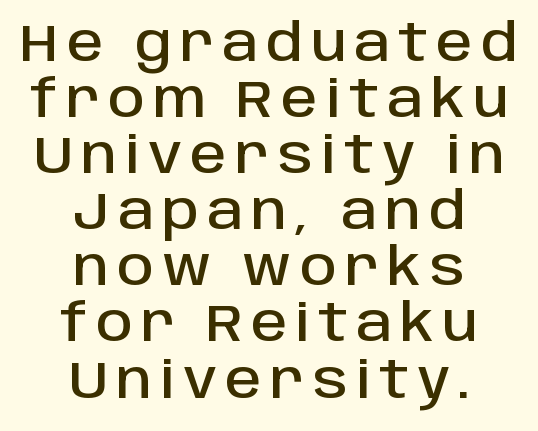
What kind of face is this? One without serifs — a sans. Is this a fixed-width face? No — the glyphs have proportional, varying widths. The space directly below the letters is spotless. Style check: upright. Vertical spacing — tight.
